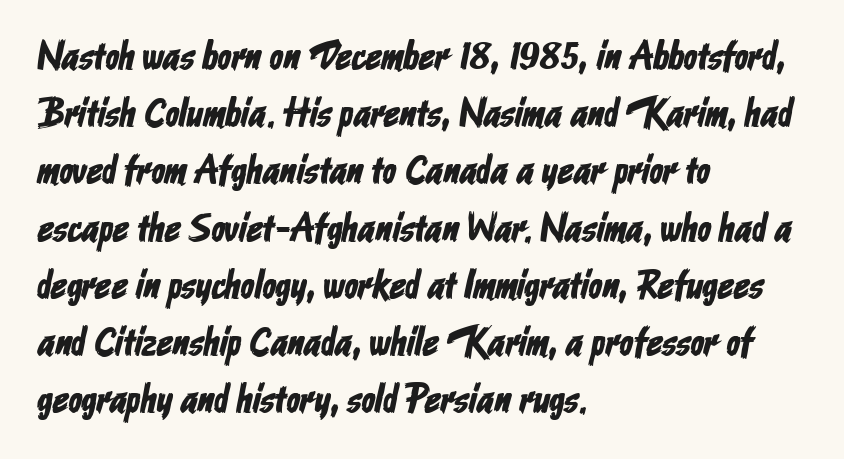
The image shows 40 px condensed sans-serif type; set left-aligned, normal line spacing (1.43x), normal letter spacing, not underlined; low stroke contrast and a medium x-height.
